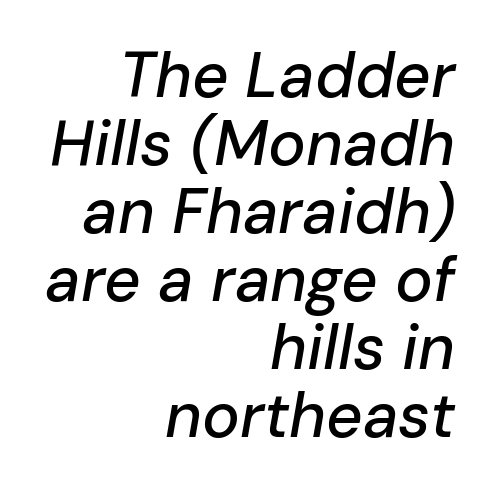
The image shows 63 px text type, italic (leaning right); set right-aligned, tight line spacing (1.08x), normal letter spacing, not underlined; low stroke contrast and a medium x-height.
